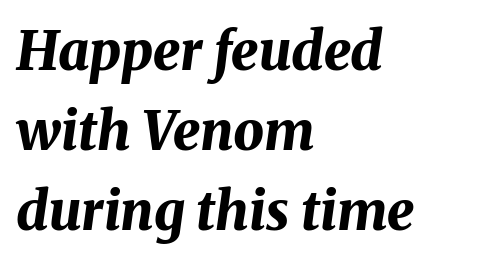
The image shows 54 px bold type, italic (leaning right); set left-aligned, normal line spacing (1.48x), normal letter spacing, not underlined; medium stroke contrast and a medium x-height.
